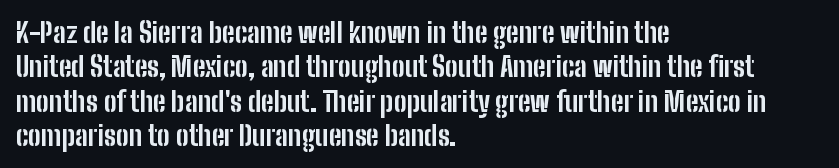
A typesetter would mark this as roman, not italic. Does the copy run flush right? No — it runs flush left. These words are printed bold, with thick strokes throughout. Successive baselines arrive at the customary interval. Caption: standard tracking, unaltered.
